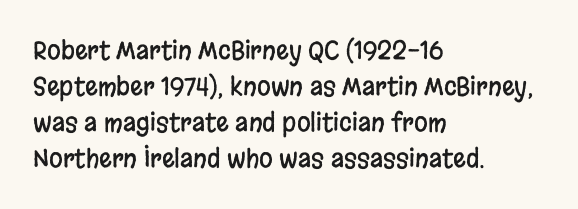
Vertically, the passage feels balanced, rows spaced as you'd expect. Every character sits straight up, as roman type does. A typesetter would call this zero additional tracking. Each line starts at the same left margin while the right side varies. Descenders are the only things crossing below the line.
